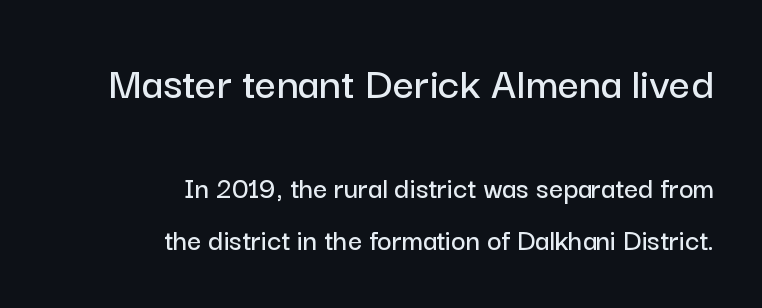
No extra tracking has been applied to these lines. Quick note: underline off. Line endings align vertically; line beginnings do not. Note the varied advance widths — an 'i' is clearly narrower than an 'm'. Character size in the leading block exceeds that of the trailing block. The space between consecutive lines is moderate.
